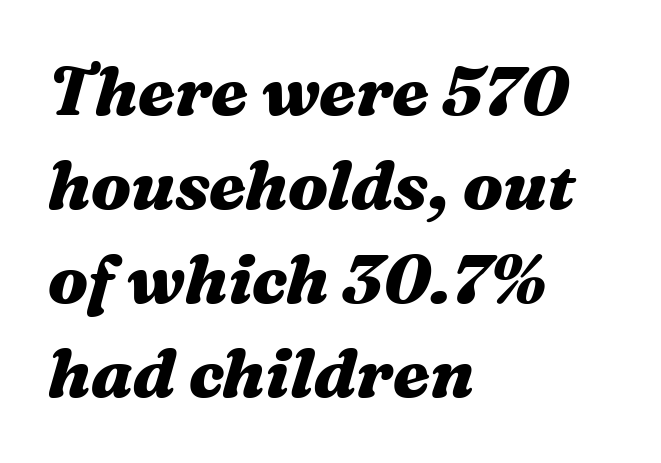
{"italic": "yes", "lean": "right", "slant_degrees": 16, "bold": "yes", "weight": "heavy", "width": "wide", "stroke_contrast": "medium", "x_height": "medium", "monospaced": "no", "underline": "no", "align": "left", "line_spacing": "normal", "line_spacing_ratio": 1.38, "letter_spacing": "normal", "letter_spacing_em": 0.0, "glyph_px": 68}
